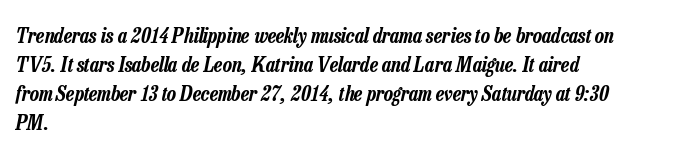
Q: Is the text italic (slanted)? A: Yes, it leans right by about 13 degrees.
Q: Is the text underlined? A: No.
Q: How is the paragraph aligned? A: Left-aligned.
Q: Is the spacing between letters normal or unusually wide? A: Normal.
Q: Is the spacing between lines tight, normal or loose? A: Normal.
